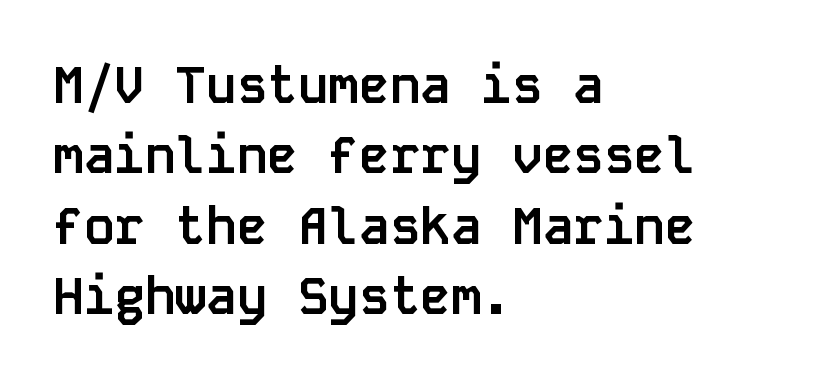
Q: Is the text bold? A: Yes.
Q: Is the text italic (slanted)? A: No, it is upright.
Q: Is the typeface a serif or a sans-serif typeface? A: Sans-serif.
Q: Is the text underlined? A: No.
Q: How is the paragraph aligned? A: Left-aligned.
Q: Is the spacing between letters normal or unusually wide? A: Normal.
Q: Is the spacing between lines tight, normal or loose? A: Normal.
Q: Width (condensed, normal, or wide)? A: Normal.
Q: Stroke contrast? A: Low.
Q: x-height? A: Large.
Q: Monospaced? A: Yes.
